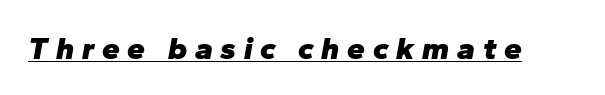
Does a line run under the words? Yes, clearly. You could not count columns in this text — the font is proportionally spaced. Inter-character spacing is expanded well beyond the font's built-in metrics. Set as a true bold cut, around the 700 mark.
